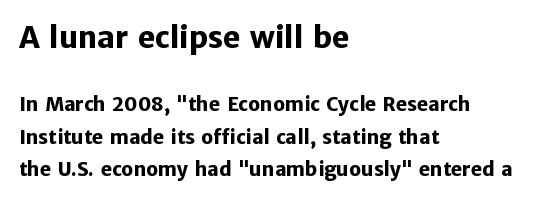
A roman cut, with each character standing at attention. Weight: bold. The passage shown is typeset with a sans-serif family. The face used here is proportionally spaced, like ordinary book or web type. In this sample the first text group is rendered at the bigger scale.
